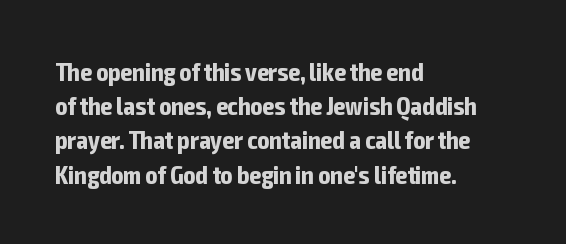
The image shows 25 px bold type, upright; set left-aligned, normal line spacing (1.37x), normal letter spacing, not underlined.
